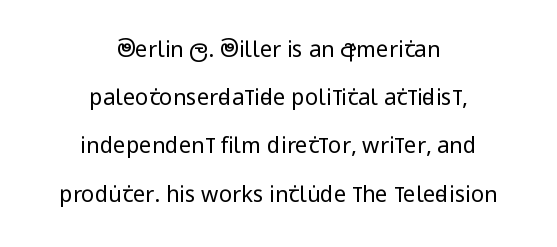
Q: Is the text bold? A: No.
Q: Is the text italic (slanted)? A: No, it is upright.
Q: Is the text underlined? A: No.
Q: How is the paragraph aligned? A: Centered.
Q: Is the spacing between letters normal or unusually wide? A: Normal.
Q: Is the spacing between lines tight, normal or loose? A: Loose.
